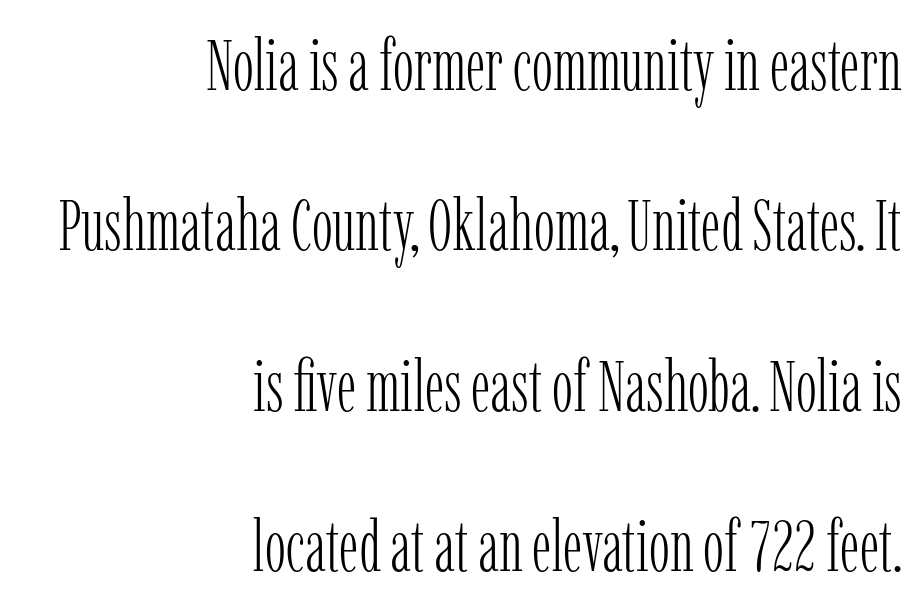
The image shows 71 px light, condensed serif type, upright; set right-aligned, loose line spacing (2.26x), normal letter spacing, not underlined; low stroke contrast and a medium x-height.
